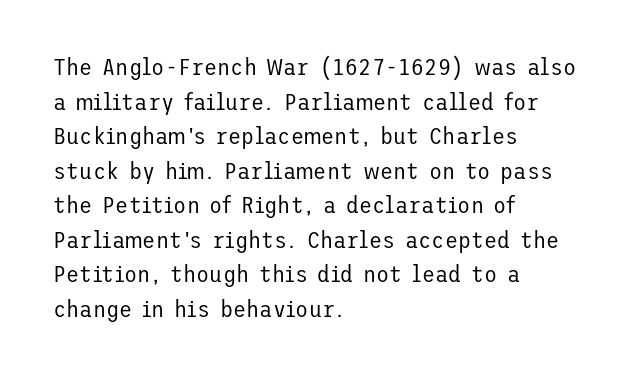
Regarding leading, the lines here are spaced in the standard way. The letters look calm and open, with moderate or lighter stems. Layout note: lines flush left. The rendering keeps characters at their native spacing. The lettering stays uniformly vertical, giving the passage a roman look. Underline: absent.
